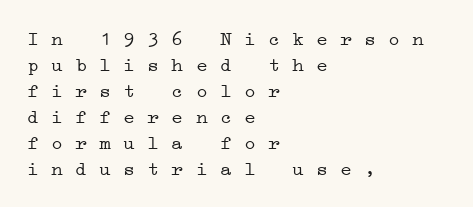
Honestly, there is no underline to notice here at all. Every row of glyphs begins at an identical x-position on the left. Inter-character spacing is left at the font's built-in metrics. No heavy texture on the line: the type isn't bold. Normally led — the rows are evenly, conventionally spaced.
